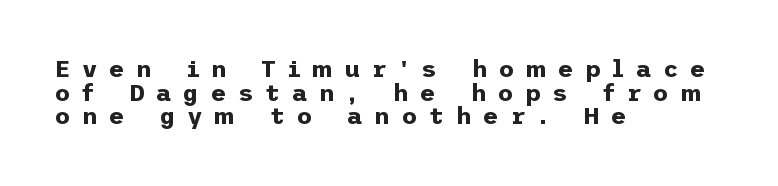
{"italic": "no", "bold": "yes", "underline": "no", "align": "left", "line_spacing": "tight", "line_spacing_ratio": 0.98, "letter_spacing": "wide", "letter_spacing_em": 0.48, "glyph_px": 24}
